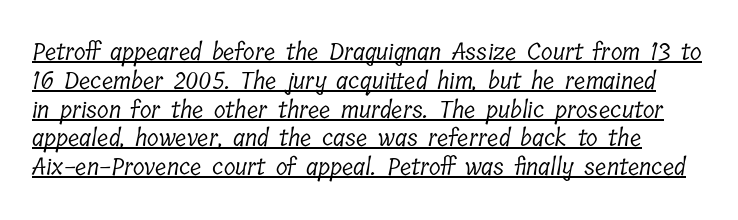
The image shows 24 px text type; set line spacing 1.2x, normal letter spacing, underlined.
